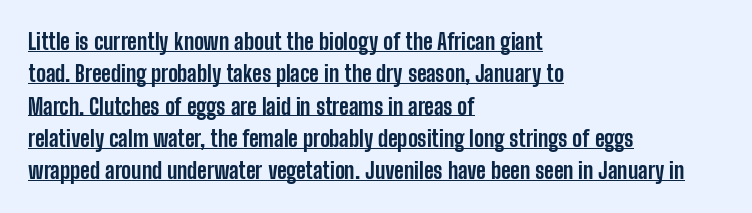
The image shows 22 px bold type, upright; set left-aligned, normal line spacing (1.47x), normal letter spacing, underlined.
